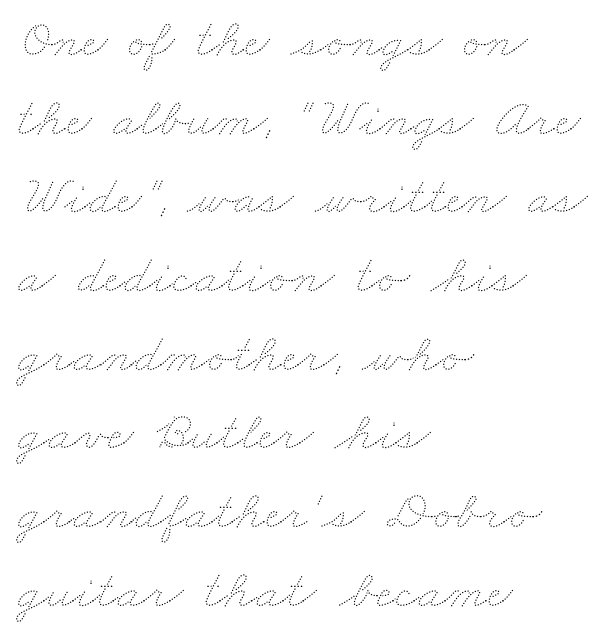
Q: Is the text bold? A: No.
Q: Is the text underlined? A: No.
Q: How is the paragraph aligned? A: Left-aligned.
Q: Is the spacing between letters normal or unusually wide? A: Normal.
Q: Is the spacing between lines tight, normal or loose? A: Normal.
Q: Width (condensed, normal, or wide)? A: Wide.
Q: Stroke contrast? A: Medium.
Q: x-height? A: Small.
Q: Monospaced? A: No.
